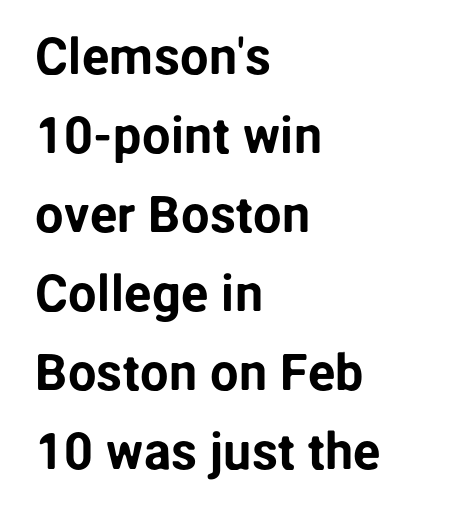
Q: Is the text italic (slanted)? A: No, it is upright.
Q: Is the typeface a serif or a sans-serif typeface? A: Sans-serif.
Q: Is the text underlined? A: No.
Q: How is the paragraph aligned? A: Left-aligned.
Q: Is the spacing between letters normal or unusually wide? A: Normal.
Q: Is the spacing between lines tight, normal or loose? A: Normal.
Q: Width (condensed, normal, or wide)? A: Normal.
Q: Stroke contrast? A: Low.
Q: x-height? A: Medium.
Q: Monospaced? A: No.
